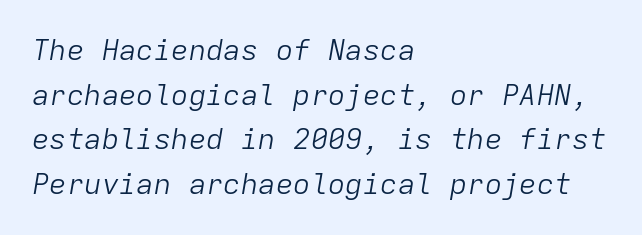
Monospaced: the letters line up in strict vertical columns. Each word holds together tightly as a unit, with standard inter-letter gaps. Yep, that's italic — everything's leaning. Descenders hang freely into open space. The passage is arranged the way most books set body copy — flush left. Vertically, the passage feels balanced, rows spaced as you'd expect.
